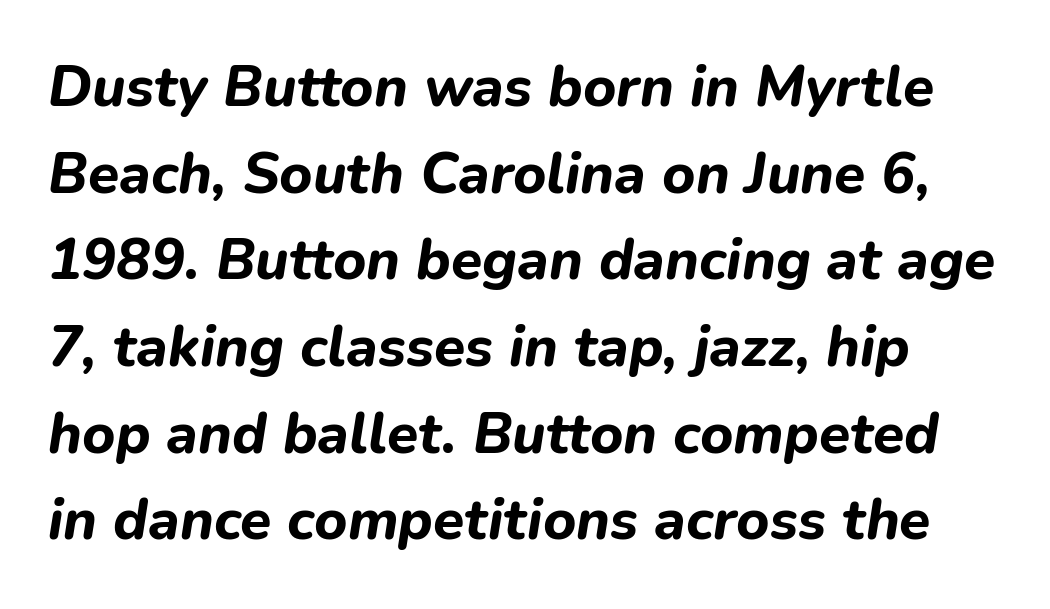
The image shows 57 px bold type, italic (leaning right); set normal line spacing (1.52x), normal letter spacing, not underlined; low stroke contrast and a medium x-height.
